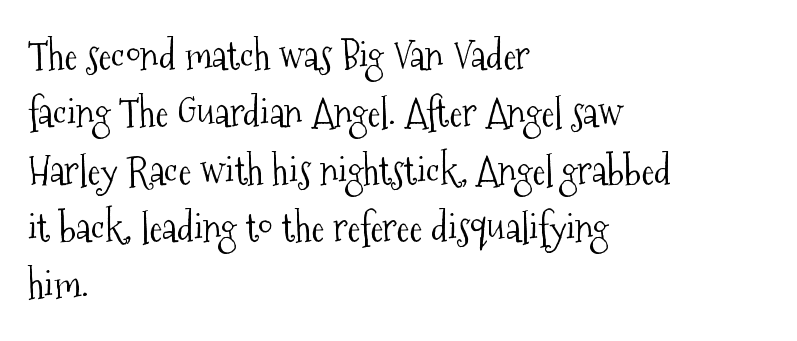
{"serif": "yes", "italic": "no", "bold": "no", "weight": "light", "width": "condensed", "stroke_contrast": "medium", "x_height": "medium", "monospaced": "no", "underline": "no", "align": "left", "line_spacing": "normal", "line_spacing_ratio": 1.47, "letter_spacing": "normal", "letter_spacing_em": 0.0, "glyph_px": 39}
